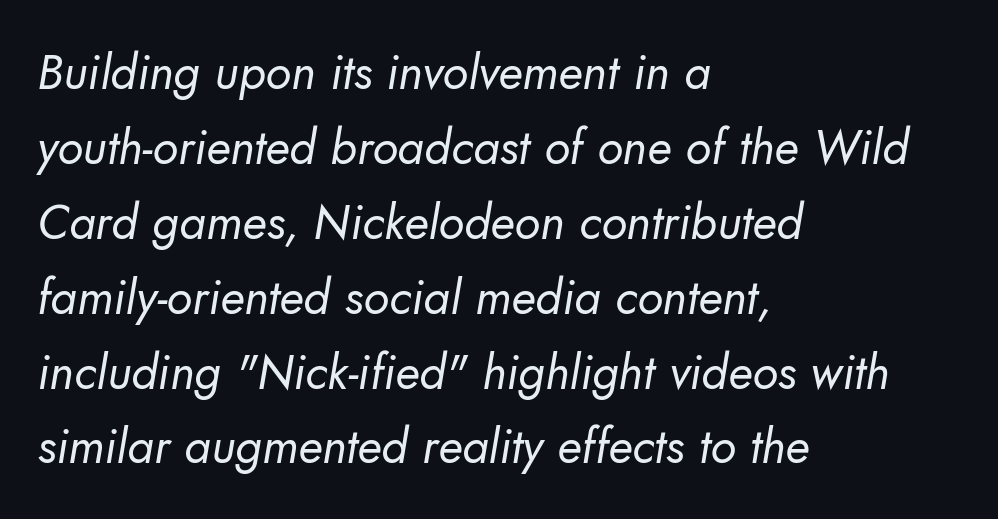
Vertical spacing — default. A typesetter would label this face a sans. Do the characters align in a grid? No, the font is proportional. The passage is arranged the way most books set body copy — flush left. What stands out about the letter spacing? Nothing — it is the standard amount. Descender tails drop into unmarked territory.
